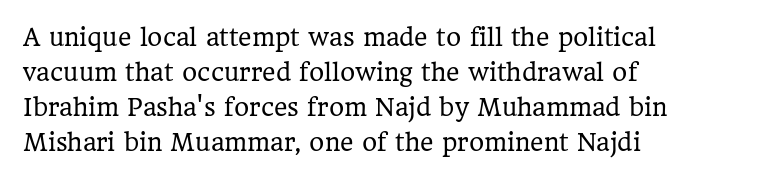
The image shows 23 px text type, upright; set left-aligned, normal line spacing (1.52x), normal letter spacing, not underlined.
